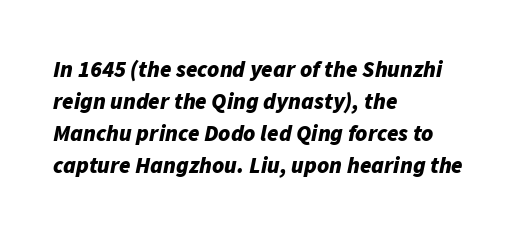
The image shows 23 px bold type, italic (leaning right); set left-aligned, normal line spacing (1.39x), normal letter spacing, not underlined.
